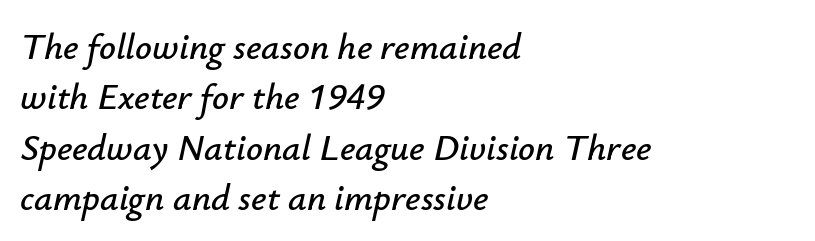
{"italic": "yes", "lean": "right", "slant_degrees": 12, "width": "normal", "stroke_contrast": "low", "x_height": "small", "monospaced": "no", "underline": "no", "align": "left", "line_spacing": "normal", "line_spacing_ratio": 1.36, "letter_spacing": "normal", "letter_spacing_em": 0.0, "glyph_px": 37}
